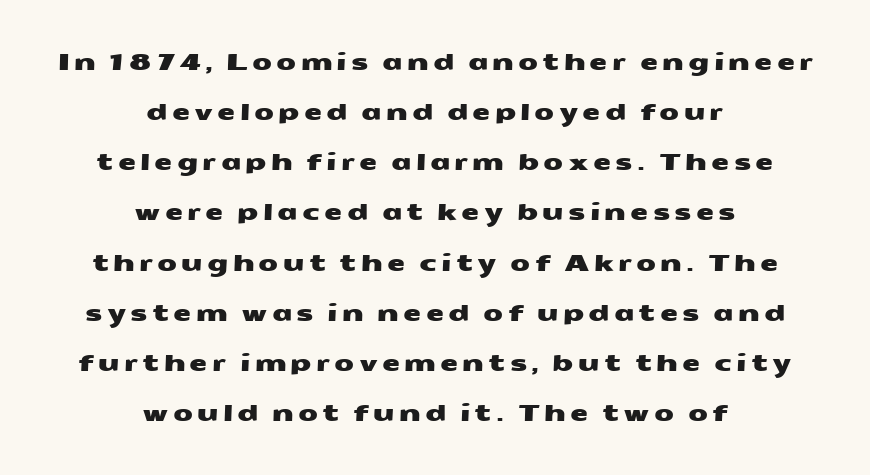
The passage is arranged like a title page — every line centered. A clean baseline with only descenders dipping below it. In terms of leading, this rendering errs on the spacious side.
